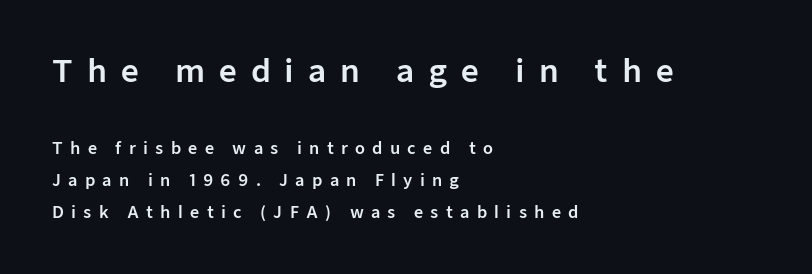
Q: Is the text italic (slanted)? A: No, it is upright.
Q: Is the typeface a serif or a sans-serif typeface? A: Sans-serif.
Q: Is the text underlined? A: No.
Q: How is the paragraph aligned? A: Left-aligned.
Q: Is the spacing between letters normal or unusually wide? A: Unusually wide.
Q: Is the spacing between lines tight, normal or loose? A: Loose.
Q: Which block of text is set in a larger size, the first (top) or the second (bottom)? A: The first (top) one.
Q: Width (condensed, normal, or wide)? A: Normal.
Q: Stroke contrast? A: Low.
Q: x-height? A: Medium.
Q: Monospaced? A: No.
